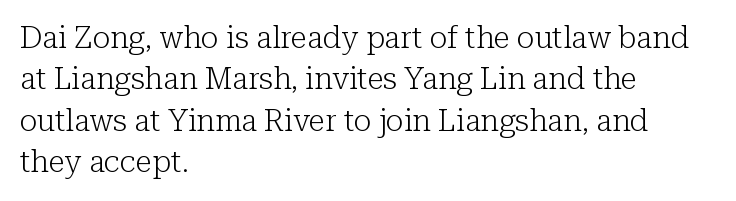
{"serif": "yes", "italic": "no", "bold": "no", "weight": "light", "width": "normal", "stroke_contrast": "low", "x_height": "medium", "monospaced": "no", "underline": "no", "align": "left", "line_spacing": "normal", "line_spacing_ratio": 1.38, "letter_spacing": "normal", "letter_spacing_em": 0.0, "glyph_px": 30}
